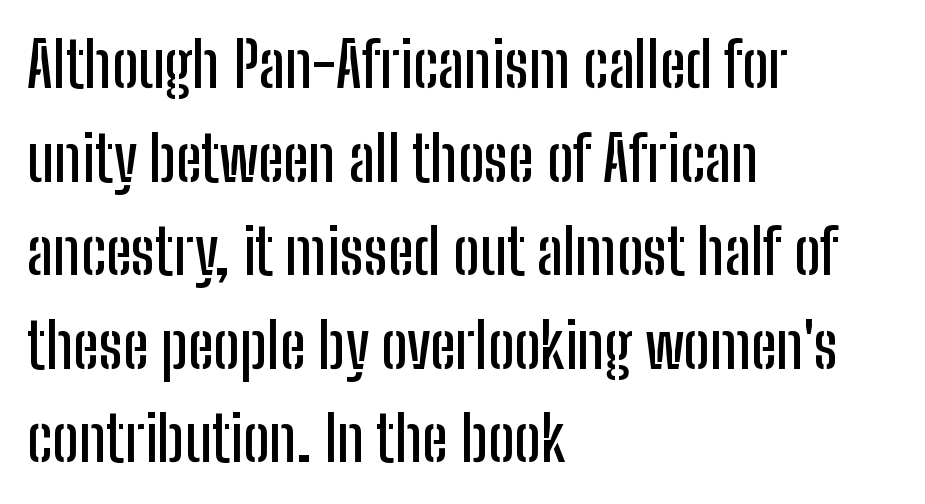
{"serif": "no", "italic": "no", "width": "condensed", "stroke_contrast": "low", "x_height": "medium", "monospaced": "no", "underline": "no", "align": "left", "line_spacing": "normal", "line_spacing_ratio": 1.51, "letter_spacing": "normal", "letter_spacing_em": 0.0, "glyph_px": 62}
